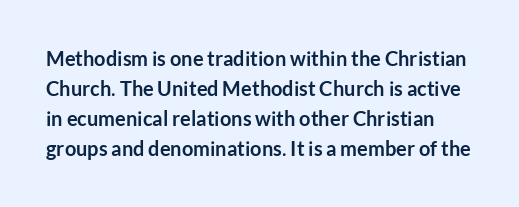
The image shows 20 px bold type, upright; set normal line spacing (1.5x), normal letter spacing, not underlined.
